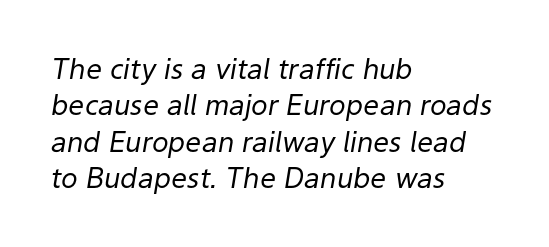
Each line starts at the same left margin while the right side varies. The letters sit at their default tracking, neither squeezed nor spread. Vertical spacing — default. The weight tops out at a normal text grade. Looking at the ascenders, they clearly lean. The gap between lines stays unmarked.
